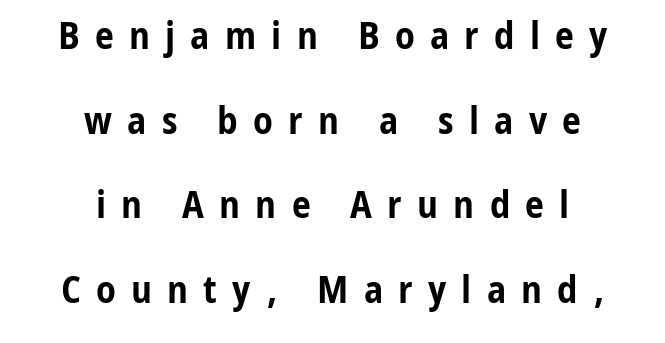
Each letter keeps its own natural width here, so spacing adapts to shape. The vertical gap from one line to the next is large. Students, this is bold: see how much ink each stroke carries. When letters stand straight like this, we call the style roman or upright.
